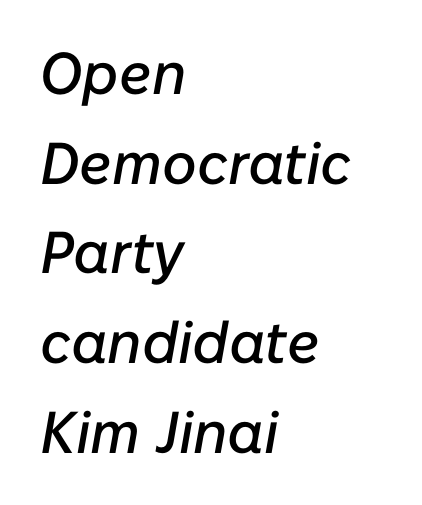
{"italic": "yes", "lean": "right", "slant_degrees": 10, "width": "normal", "stroke_contrast": "low", "x_height": "medium", "monospaced": "no", "underline": "no", "align": "left", "line_spacing": "normal", "line_spacing_ratio": 1.52, "letter_spacing": "normal", "letter_spacing_em": 0.0, "glyph_px": 59}
